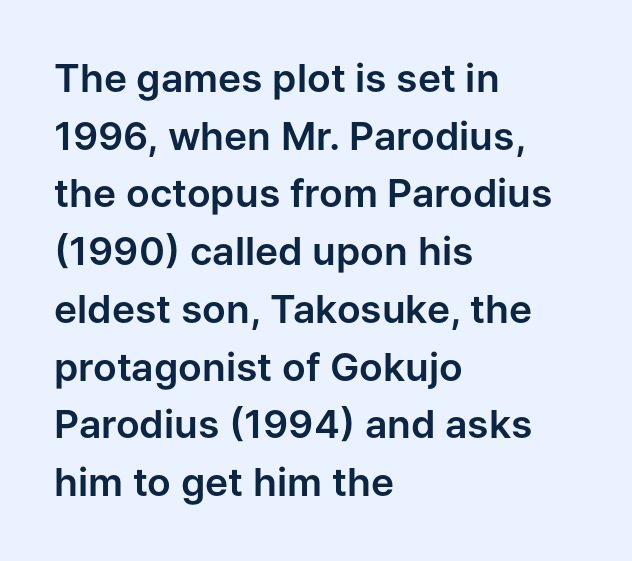
Q: Is the text italic (slanted)? A: No, it is upright.
Q: Is the typeface a serif or a sans-serif typeface? A: Sans-serif.
Q: Is the text underlined? A: No.
Q: How is the paragraph aligned? A: Left-aligned.
Q: Is the spacing between letters normal or unusually wide? A: Normal.
Q: Is the spacing between lines tight, normal or loose? A: Normal.
Q: Width (condensed, normal, or wide)? A: Normal.
Q: Stroke contrast? A: Low.
Q: x-height? A: Medium.
Q: Monospaced? A: No.
